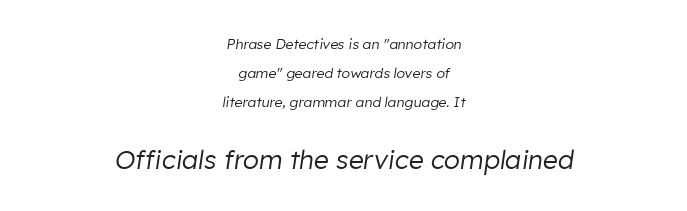
{"italic": "yes", "lean": "right", "slant_degrees": 8, "bold": "no", "underline": "no", "align": "center", "line_spacing": "loose", "line_spacing_ratio": 2.07, "letter_spacing": "normal", "letter_spacing_em": 0.0, "larger_block": "second", "size_ratio": 1.86, "glyph_px": 26}
